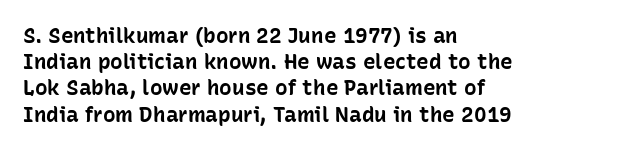
Q: Is the text bold? A: Yes.
Q: Is the text italic (slanted)? A: No, it is upright.
Q: Is the text underlined? A: No.
Q: How is the paragraph aligned? A: Left-aligned.
Q: Is the spacing between letters normal or unusually wide? A: Normal.
Q: Is the spacing between lines tight, normal or loose? A: Normal.
